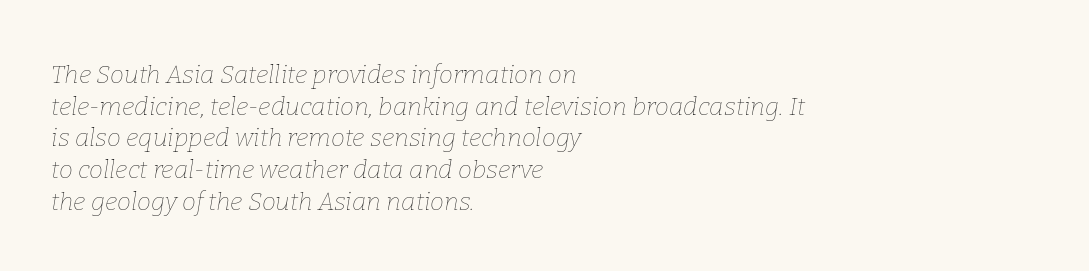
The image shows 25 px text type, italic (leaning right); set left-aligned, normal line spacing (1.27x), normal letter spacing, not underlined.
